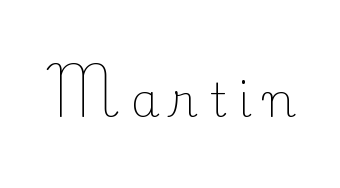
Q: Is the text bold? A: No.
Q: Is the text italic (slanted)? A: No, it is upright.
Q: Is the typeface a serif or a sans-serif typeface? A: Serif.
Q: Is the text underlined? A: No.
Q: Is the spacing between letters normal or unusually wide? A: Unusually wide.
Q: Width (condensed, normal, or wide)? A: Normal.
Q: Stroke contrast? A: Low.
Q: x-height? A: Small.
Q: Monospaced? A: No.
